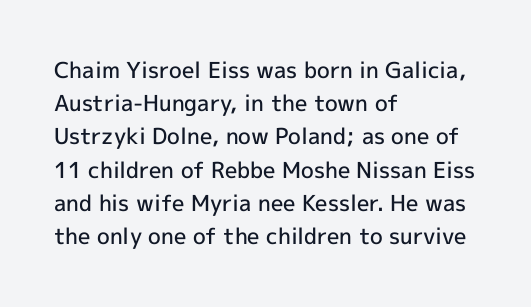
The words here are not underlined. Each new line begins a customary step beneath the previous one. These lines were composed using upright roman letters. In CSS terms this would be text-align: left. Compared with typical body copy, the letter spacing here is the same. This is the in-between weight designers call semibold or demi.
